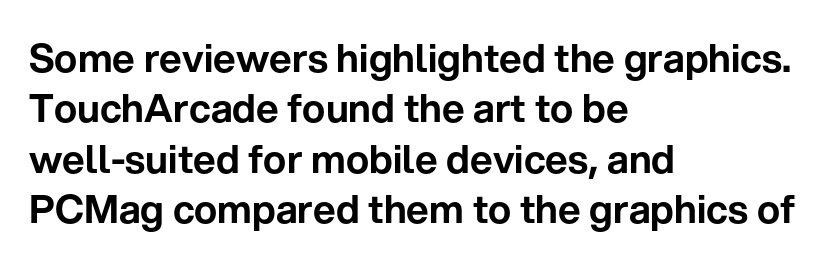
Q: Is the text italic (slanted)? A: No, it is upright.
Q: Is the typeface a serif or a sans-serif typeface? A: Sans-serif.
Q: Is the text underlined? A: No.
Q: How is the paragraph aligned? A: Left-aligned.
Q: Is the spacing between letters normal or unusually wide? A: Normal.
Q: Is the spacing between lines tight, normal or loose? A: Normal.
Q: Width (condensed, normal, or wide)? A: Normal.
Q: Stroke contrast? A: Low.
Q: x-height? A: Medium.
Q: Monospaced? A: No.
